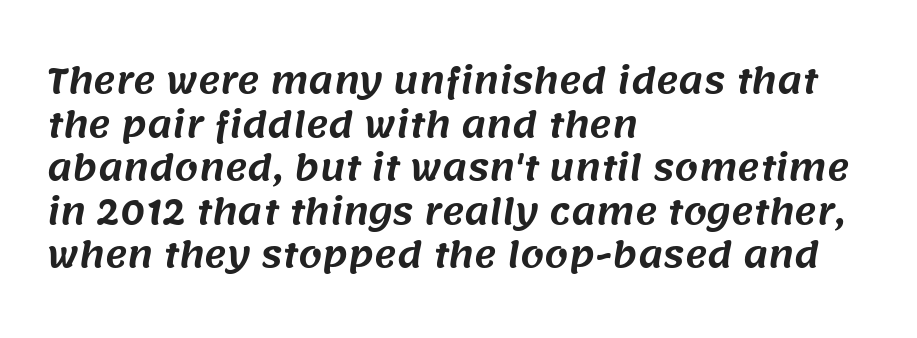
Q: Is the typeface a serif or a sans-serif typeface? A: Sans-serif.
Q: Is the text underlined? A: No.
Q: How is the paragraph aligned? A: Left-aligned.
Q: Is the spacing between letters normal or unusually wide? A: Normal.
Q: Is the spacing between lines tight, normal or loose? A: Normal.
Q: Width (condensed, normal, or wide)? A: Normal.
Q: Stroke contrast? A: Medium.
Q: x-height? A: Large.
Q: Monospaced? A: No.
